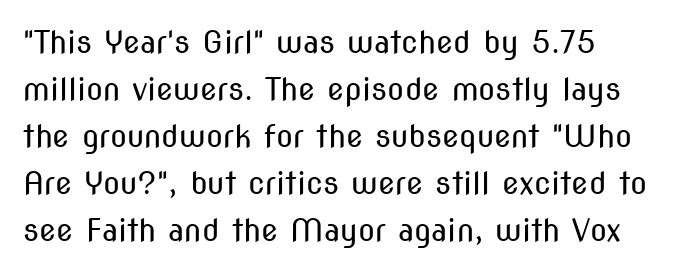
When letters stand straight like this, we call the style roman or upright. These lines keep a tight, regular rhythm from letter to letter. Serif or sans? Sans — the stroke terminals are bare. The space directly below the letters is spotless. Stroke mass is kept to a normal reading level or below.
